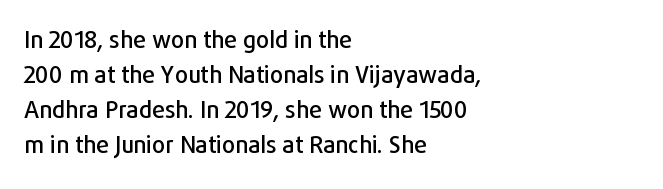
The image shows 23 px text type, upright; set left-aligned, normal line spacing (1.52x), normal letter spacing, not underlined.
